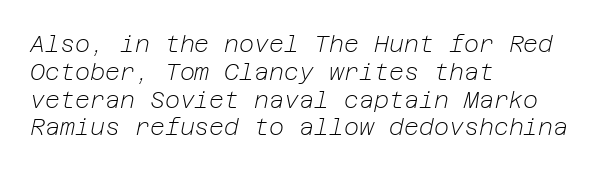
{"italic": "yes", "lean": "right", "slant_degrees": 12, "bold": "no", "underline": "no", "align": "left", "line_spacing_ratio": 1.21, "letter_spacing": "normal", "letter_spacing_em": 0.0, "glyph_px": 23}
